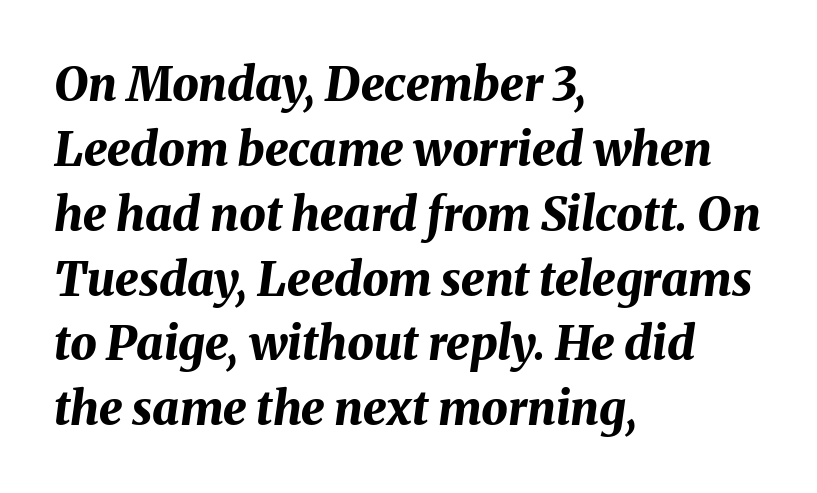
In terms of leading, this rendering sits right in the middle. The whole block is typeset with a tilt. Short note: letters normally spaced. You could not count columns in this text — the font is proportionally spaced. The space directly below the letters is spotless. Students, this is bold: see how much ink each stroke carries.
